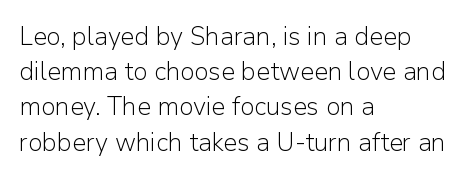
Q: Is the text bold? A: No.
Q: Is the text italic (slanted)? A: No, it is upright.
Q: Is the text underlined? A: No.
Q: How is the paragraph aligned? A: Left-aligned.
Q: Is the spacing between letters normal or unusually wide? A: Normal.
Q: Is the spacing between lines tight, normal or loose? A: Normal.
